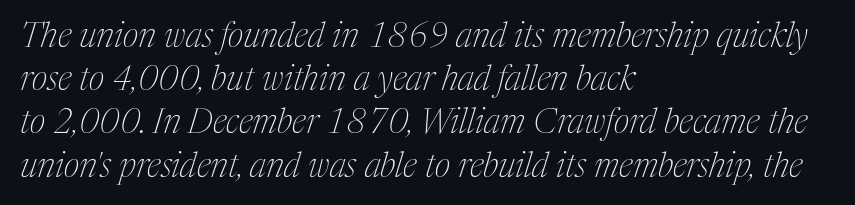
{"serif": "yes", "italic": "yes", "lean": "right", "slant_degrees": 17, "bold": "no", "weight": "thin", "width": "condensed", "stroke_contrast": "medium", "x_height": "medium", "monospaced": "no", "underline": "no", "align": "left", "line_spacing": "normal", "line_spacing_ratio": 1.27, "letter_spacing": "normal", "letter_spacing_em": 0.0, "glyph_px": 34}
